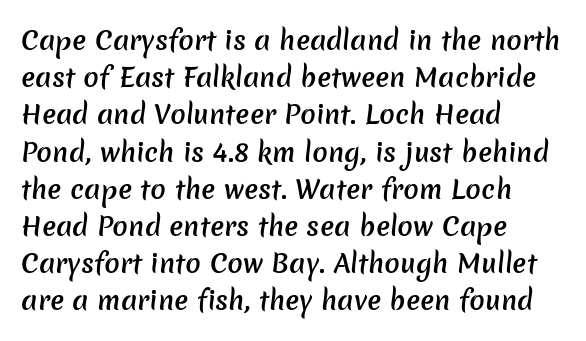
The image shows 26 px text type; set left-aligned, normal line spacing (1.43x), normal letter spacing, not underlined.
